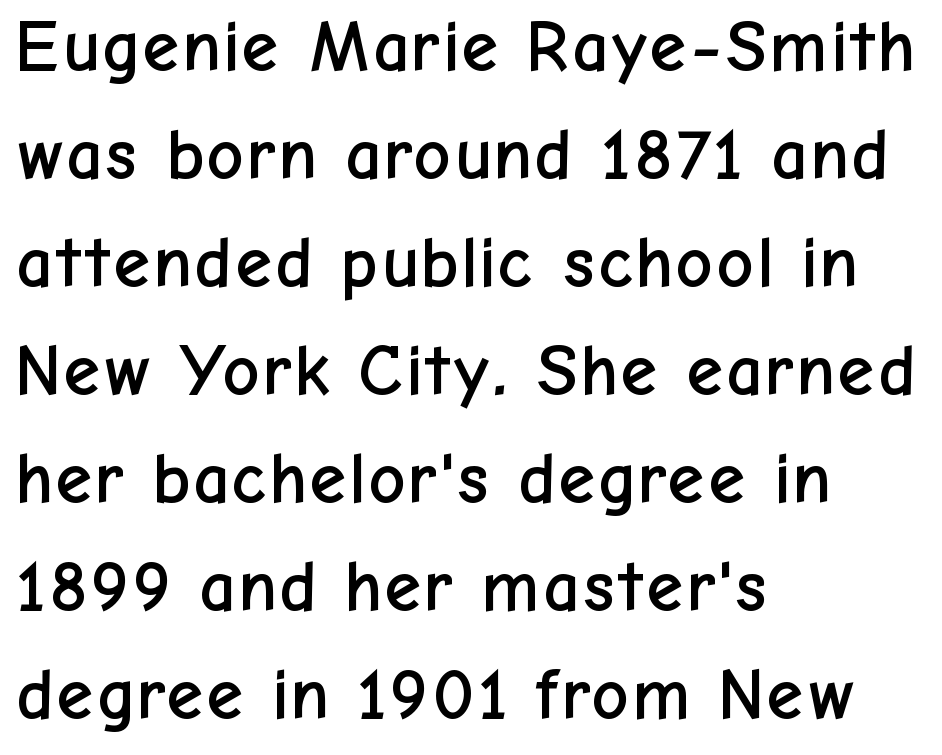
Caption: standard tracking, unaltered. Regular leading. Descender tails drop into unmarked territory. Varying glyph widths throughout — classic text-font behaviour.
